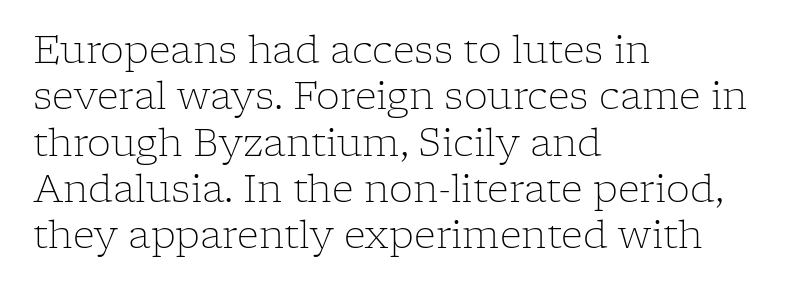
{"serif": "yes", "italic": "no", "bold": "no", "weight": "light", "width": "normal", "stroke_contrast": "low", "x_height": "medium", "monospaced": "no", "underline": "no", "align": "left", "line_spacing_ratio": 1.22, "letter_spacing": "normal", "letter_spacing_em": 0.0, "glyph_px": 38}
